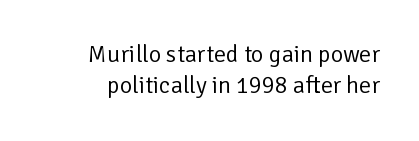
Q: Is the text bold? A: No.
Q: Is the text italic (slanted)? A: No, it is upright.
Q: Is the text underlined? A: No.
Q: Is the spacing between letters normal or unusually wide? A: Normal.
Q: Is the spacing between lines tight, normal or loose? A: Normal.
